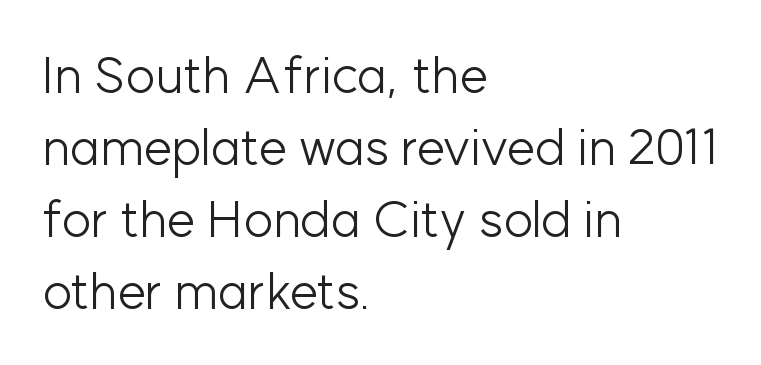
The image shows 51 px light sans-serif type, upright; set left-aligned, normal line spacing (1.41x), normal letter spacing, not underlined; low stroke contrast and a medium x-height.
